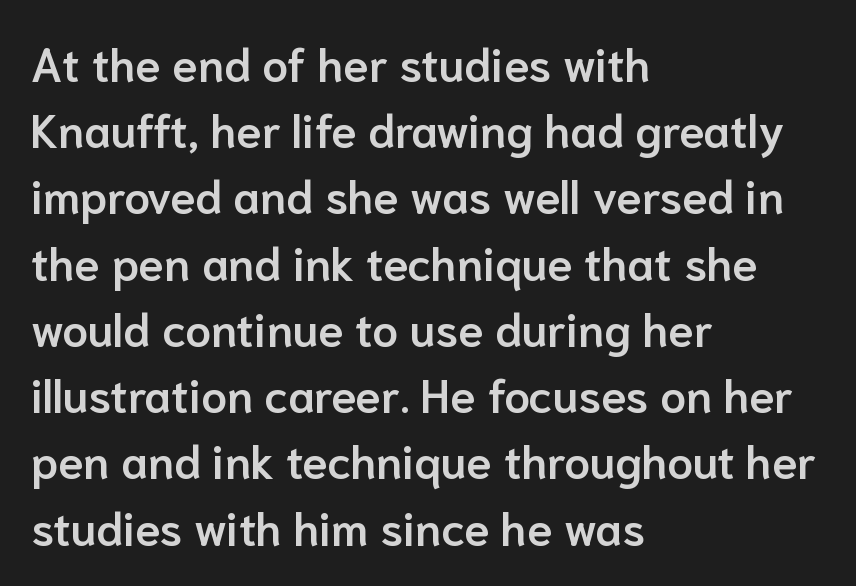
The image shows 46 px semibold sans-serif type, upright; set left-aligned, normal line spacing (1.44x), normal letter spacing, not underlined; low stroke contrast and a medium x-height.
